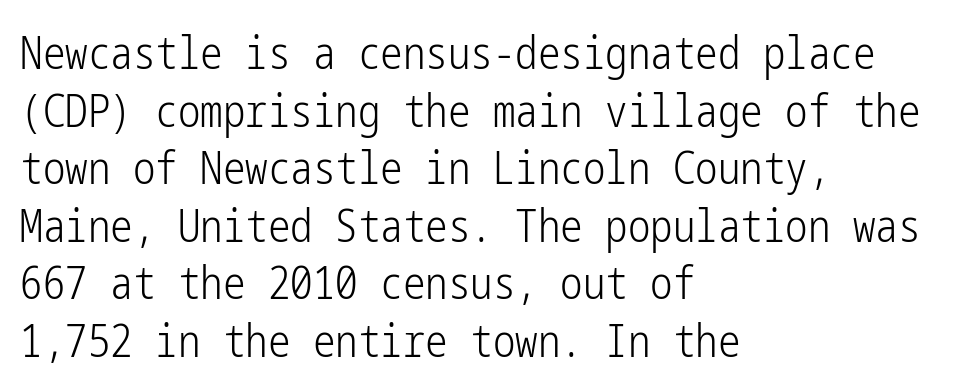
{"serif": "no", "italic": "no", "bold": "no", "weight": "light", "width": "condensed", "stroke_contrast": "low", "x_height": "medium", "underline": "no", "align": "left", "line_spacing": "normal", "line_spacing_ratio": 1.28, "letter_spacing": "normal", "letter_spacing_em": 0.0, "glyph_px": 45}
